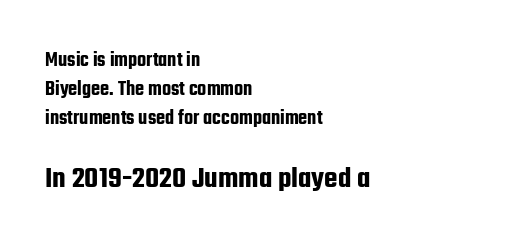
The image shows 31 px condensed sans-serif type, upright; set left-aligned, normal line spacing (1.38x), normal letter spacing, not underlined; the second (bottom) block is 1.48x larger; low stroke contrast and a medium x-height.
